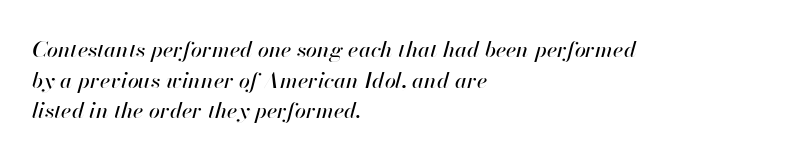
Q: Is the text italic (slanted)? A: Yes, it leans right by about 13 degrees.
Q: Is the text underlined? A: No.
Q: How is the paragraph aligned? A: Left-aligned.
Q: Is the spacing between letters normal or unusually wide? A: Normal.
Q: Is the spacing between lines tight, normal or loose? A: Normal.
